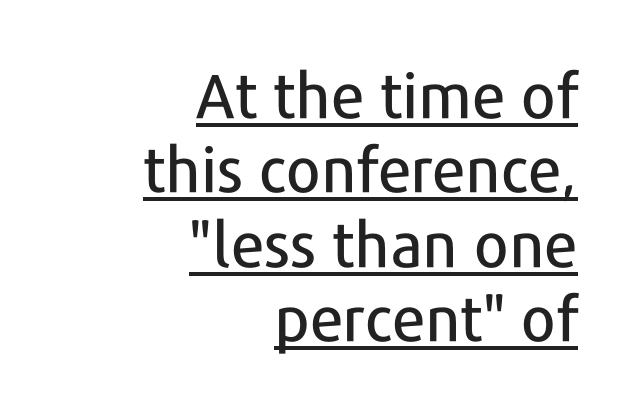
{"serif": "no", "italic": "no", "width": "normal", "stroke_contrast": "low", "x_height": "medium", "monospaced": "no", "underline": "yes", "align": "right", "line_spacing_ratio": 1.2, "letter_spacing": "normal", "letter_spacing_em": 0.0, "glyph_px": 62}
